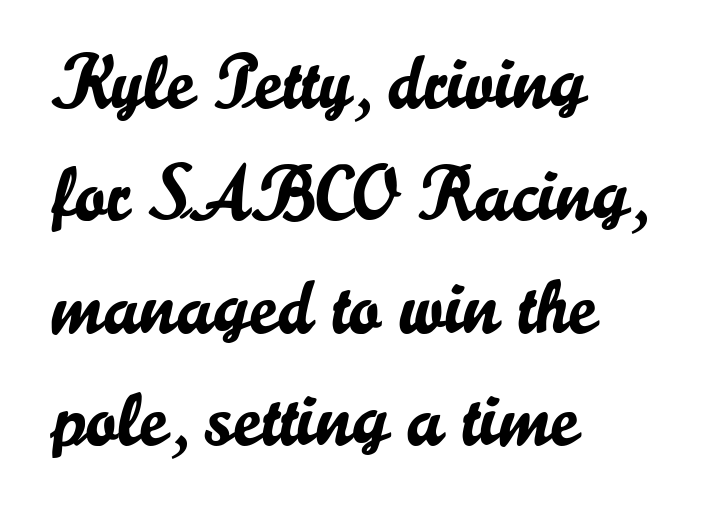
The image shows 76 px sans-serif type; set left-aligned, normal line spacing (1.48x), normal letter spacing, not underlined; low stroke contrast and a small x-height.
